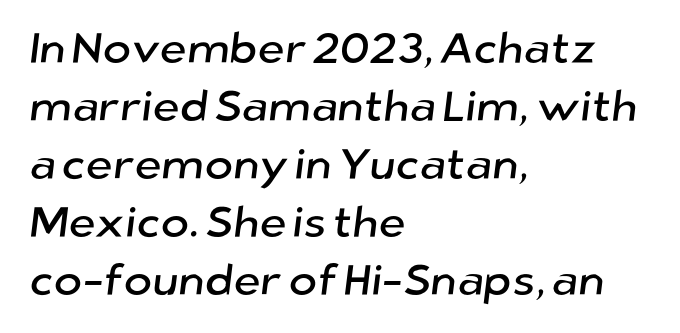
{"serif": "no", "width": "normal", "stroke_contrast": "low", "x_height": "medium", "monospaced": "no", "underline": "no", "align": "left", "line_spacing": "normal", "line_spacing_ratio": 1.35, "letter_spacing": "normal", "letter_spacing_em": 0.0, "glyph_px": 43}
